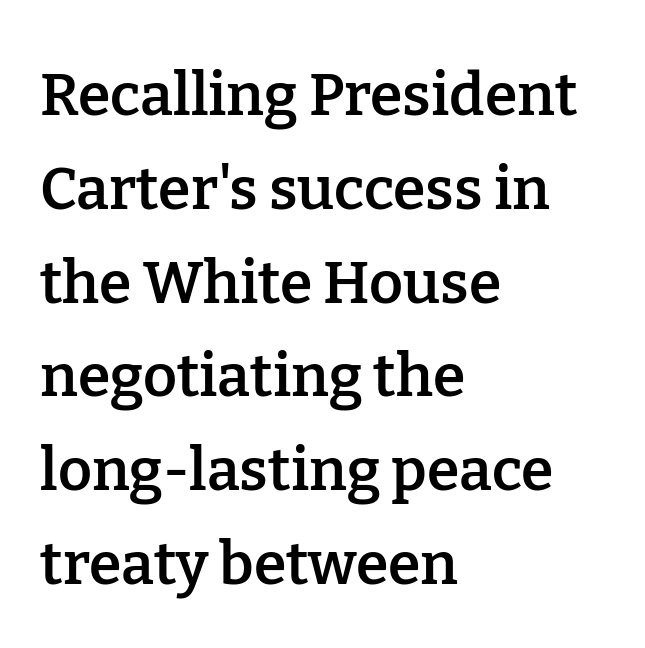
Q: Is the text bold? A: Semi-bold.
Q: Is the text italic (slanted)? A: No, it is upright.
Q: Is the typeface a serif or a sans-serif typeface? A: Serif.
Q: Is the text underlined? A: No.
Q: How is the paragraph aligned? A: Left-aligned.
Q: Is the spacing between letters normal or unusually wide? A: Normal.
Q: Is the spacing between lines tight, normal or loose? A: Normal.
Q: Width (condensed, normal, or wide)? A: Normal.
Q: Stroke contrast? A: Low.
Q: x-height? A: Medium.
Q: Monospaced? A: No.
